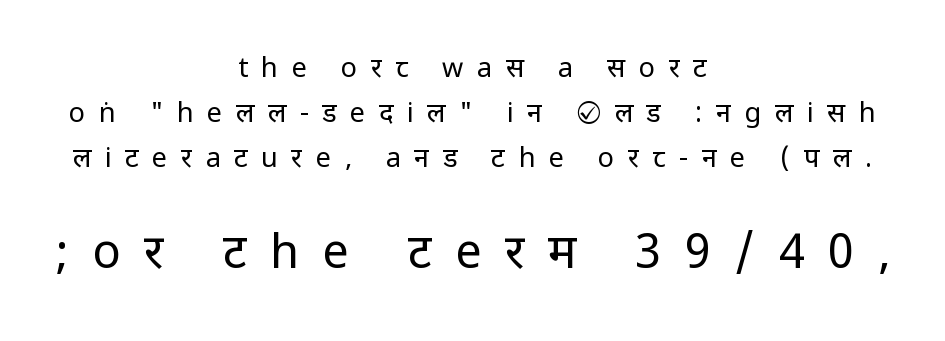
The image shows 47 px regular-weight, condensed sans-serif type, upright; set centered, normal line spacing (1.66x), unusually wide letter spacing (+0.5 em), not underlined; the second (bottom) block is 1.74x larger; low stroke contrast.
